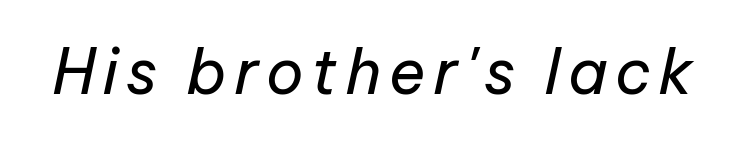
{"italic": "yes", "lean": "right", "slant_degrees": 12, "bold": "no", "weight": "regular", "width": "normal", "stroke_contrast": "low", "x_height": "medium", "monospaced": "no", "underline": "no", "glyph_px": 62}
